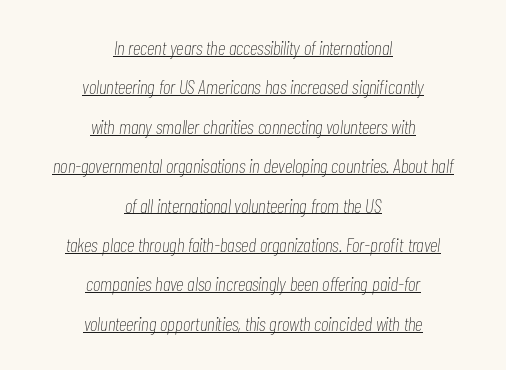
Underline: present. The passage is arranged like a title page — every line centered. Quick note: italic. Stems and bowls with no extra thickness — not bold. A typesetter would call this zero additional tracking.
